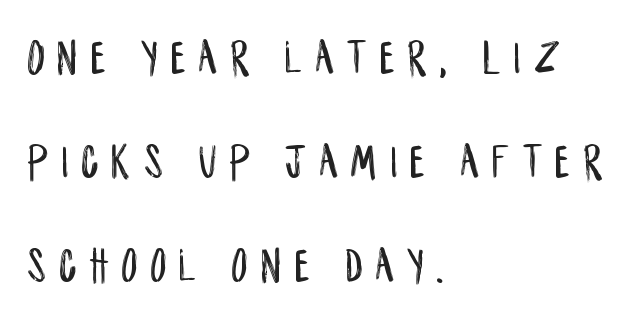
Q: Is the text italic (slanted)? A: No, it is upright.
Q: Is the typeface a serif or a sans-serif typeface? A: Sans-serif.
Q: Is the text underlined? A: No.
Q: How is the paragraph aligned? A: Left-aligned.
Q: Is the spacing between letters normal or unusually wide? A: Unusually wide.
Q: Is the spacing between lines tight, normal or loose? A: Loose.
Q: Width (condensed, normal, or wide)? A: Condensed.
Q: Stroke contrast? A: Low.
Q: x-height? A: Large.
Q: Monospaced? A: No.
